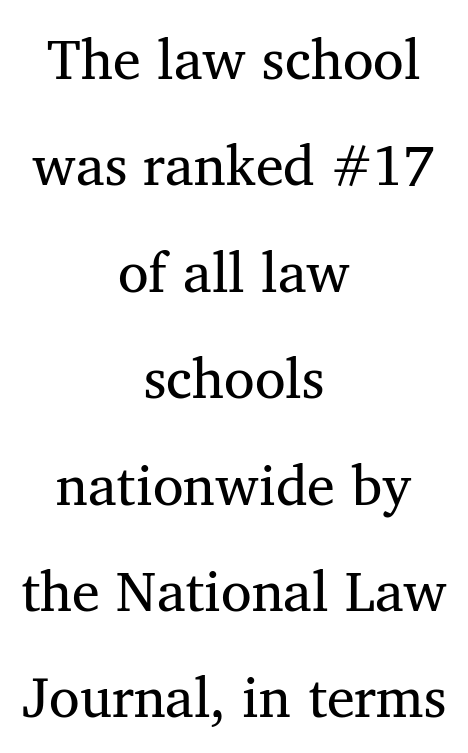
Q: Is the text italic (slanted)? A: No, it is upright.
Q: Is the typeface a serif or a sans-serif typeface? A: Serif.
Q: Is the text underlined? A: No.
Q: How is the paragraph aligned? A: Centered.
Q: Is the spacing between letters normal or unusually wide? A: Normal.
Q: Is the spacing between lines tight, normal or loose? A: Loose.
Q: Width (condensed, normal, or wide)? A: Normal.
Q: Stroke contrast? A: Medium.
Q: x-height? A: Medium.
Q: Monospaced? A: No.
